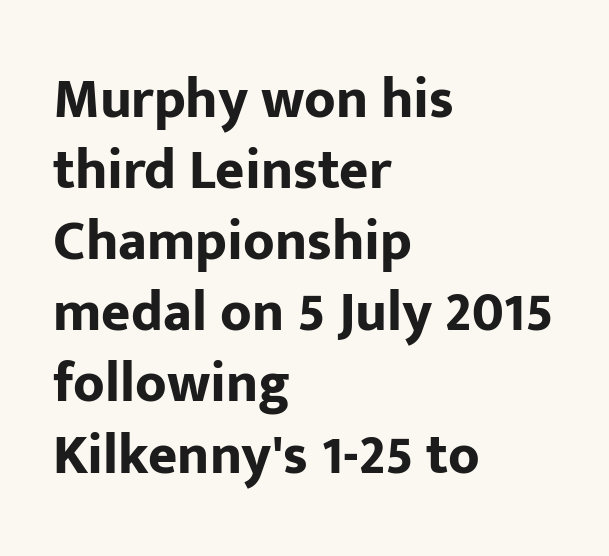
The tracking reads as untouched default to a designer's eye. Check under the words: just untouched page. Unlike italic type, these characters show no tilt at all. Horizontally, the lines are justified to the leading edge only. Students, observe: this is what conventionally led text looks like.
